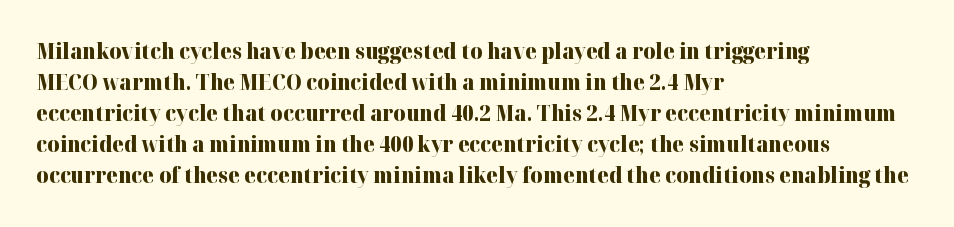
The image shows 21 px bold type, upright; set left-aligned, normal line spacing (1.48x), normal letter spacing, not underlined.
